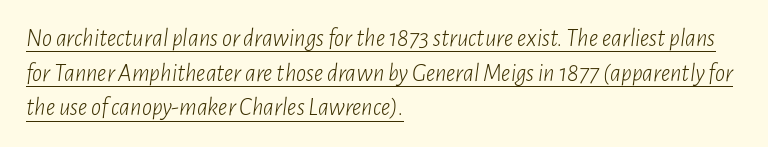
The image shows 25 px text type, italic (leaning right); set left-aligned, normal line spacing (1.39x), normal letter spacing, underlined.
